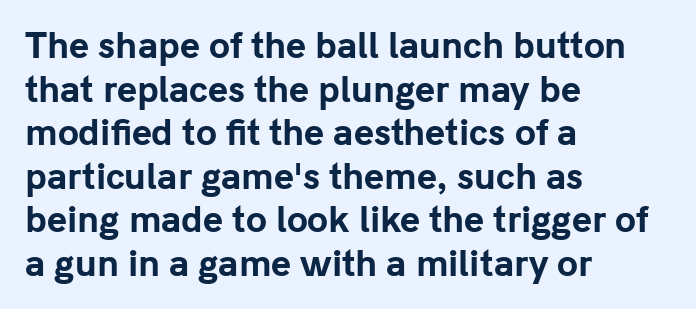
Quick note: not italic, upright. Nothing sits at the stroke ends, so this counts as sans-serif. Horizontally, the lines are justified to the leading edge only. Does the weight exceed regular? Yes, all the way to bold. Honestly, the letter spacing is just normal — you wouldn't notice it.
